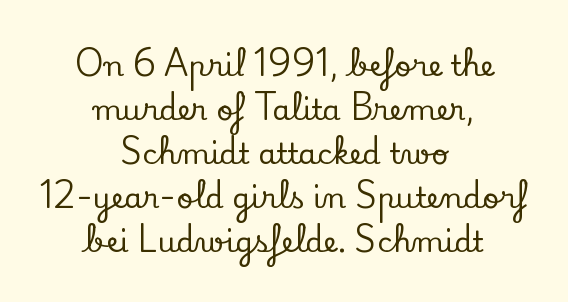
Q: Is the text italic (slanted)? A: No, it is upright.
Q: Is the text underlined? A: No.
Q: How is the paragraph aligned? A: Centered.
Q: Is the spacing between letters normal or unusually wide? A: Normal.
Q: Is the spacing between lines tight, normal or loose? A: Normal.
Q: Width (condensed, normal, or wide)? A: Normal.
Q: Stroke contrast? A: Low.
Q: x-height? A: Small.
Q: Monospaced? A: No.
